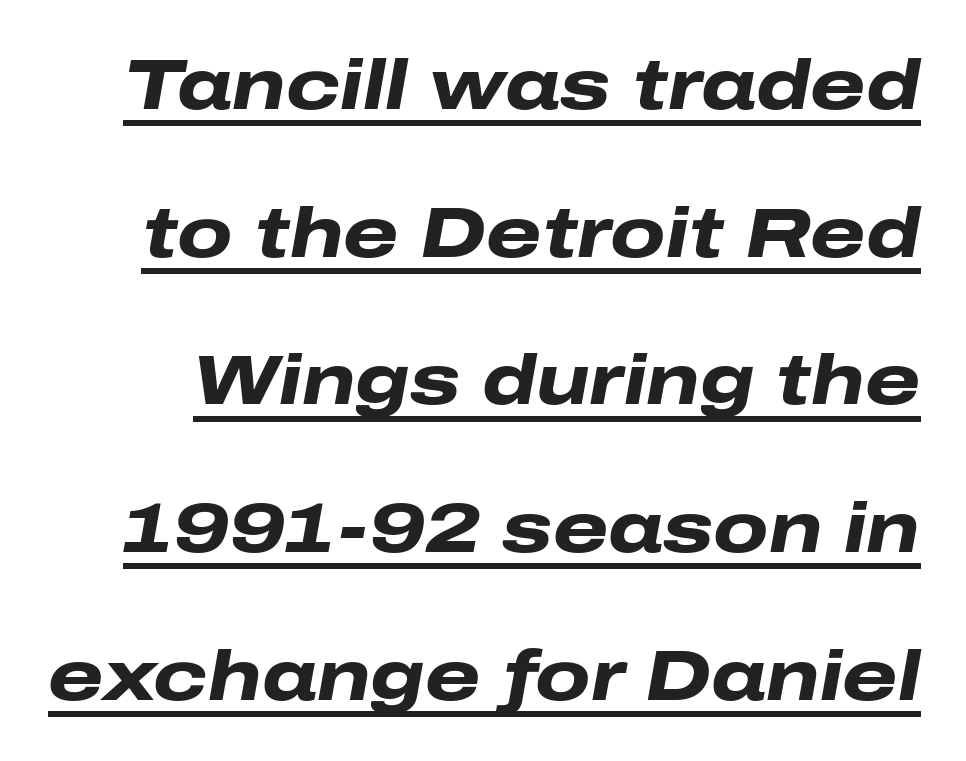
{"italic": "yes", "lean": "right", "slant_degrees": 10, "bold": "yes", "weight": "heavy", "width": "wide", "stroke_contrast": "low", "x_height": "medium", "monospaced": "no", "underline": "yes", "line_spacing": "loose", "line_spacing_ratio": 2.08, "letter_spacing": "normal", "letter_spacing_em": 0.0, "glyph_px": 71}
